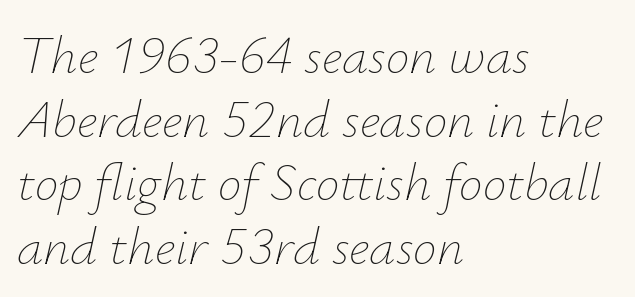
The image shows 53 px thin type, italic (leaning right); set left-aligned, line spacing 1.2x, normal letter spacing, not underlined; low stroke contrast and a small x-height.
